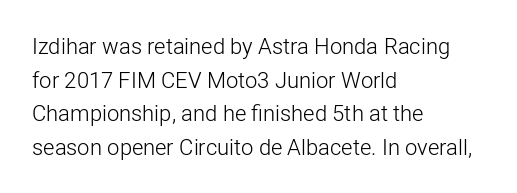
Unbolded letterforms with no extra heft. The letterforms sit shoulder to shoulder at normal distance. Line spacing here is normal. Glance below the letters and you will spot only blank space. Visually the block forms a straight wall on the left and a jagged coastline on the right.
